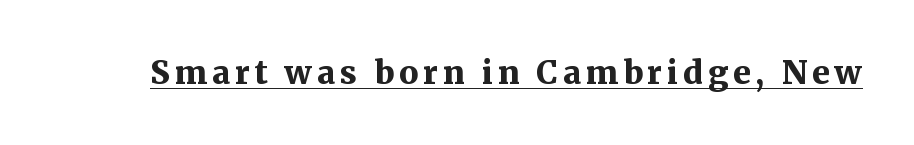
{"serif": "yes", "italic": "no", "bold": "yes", "weight": "bold", "width": "normal", "stroke_contrast": "medium", "x_height": "medium", "monospaced": "no", "underline": "yes", "glyph_px": 32}
